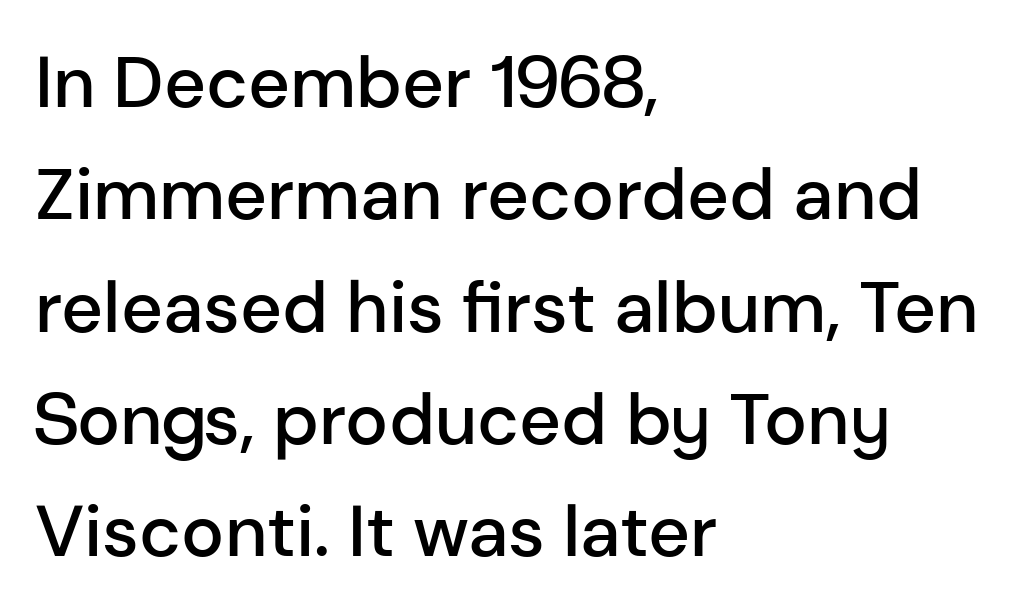
The rendering anchors every line to the left-hand side. Does the leading feel generous? No, just average. Has an underline been added? It has not. Vertical strokes here are truly vertical. Looks like regular typesetting: each glyph gets only the width it needs. Its strokes are somewhat broadened, the hallmark of semibold type.
